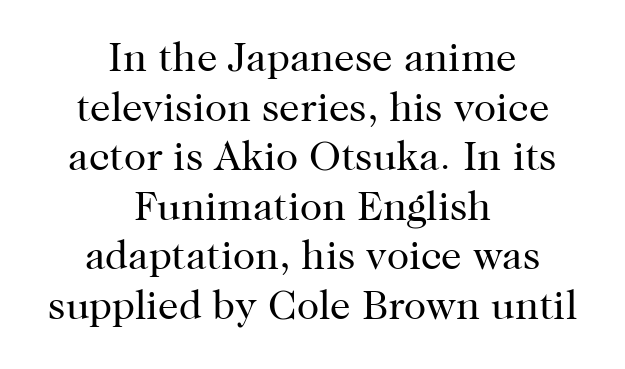
{"serif": "yes", "italic": "no", "bold": "no", "weight": "regular", "width": "normal", "stroke_contrast": "high", "x_height": "medium", "monospaced": "no", "underline": "no", "align": "center", "line_spacing_ratio": 1.21, "letter_spacing": "normal", "letter_spacing_em": 0.0, "glyph_px": 41}
